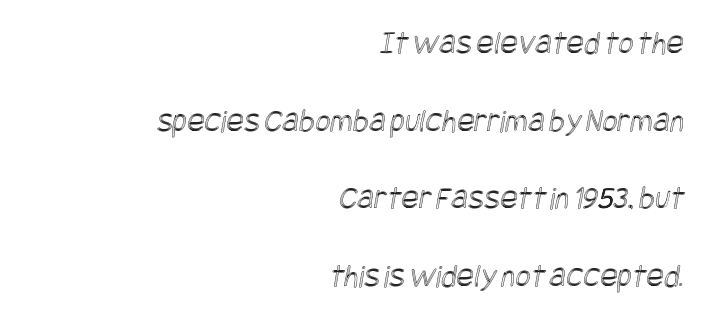
{"width": "condensed", "x_height": "large", "underline": "no", "align": "right", "line_spacing": "loose", "line_spacing_ratio": 2.35, "letter_spacing": "normal", "letter_spacing_em": 0.0, "glyph_px": 33}
